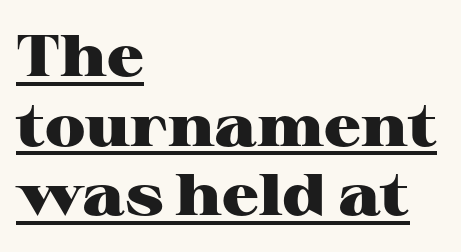
It's the straight-up-and-down kind of type. Tracking value appears to be zero — textbook default spacing. The passage shown is typed in a proportional face where columns would drift. The letters are bold, with thick, heavy strokes.
